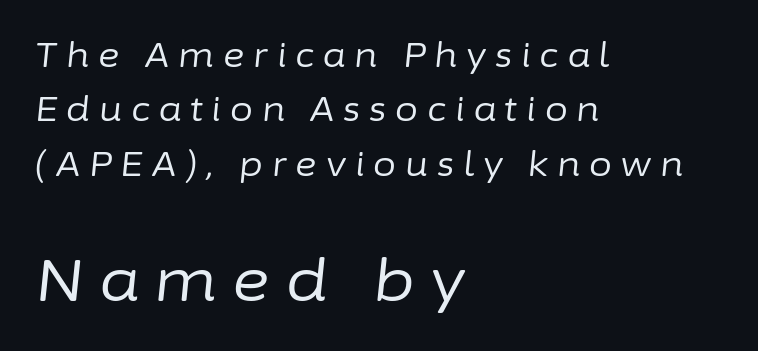
Size contrast runs from small at the top to large at the bottom. The passage is arranged the way most books set body copy — flush left. Regular leading. Does extra space separate the letters? Yes, quite a lot of it. Character widths vary here, with narrow letters taking less room than wide ones. Descender tails drop into unmarked territory.
